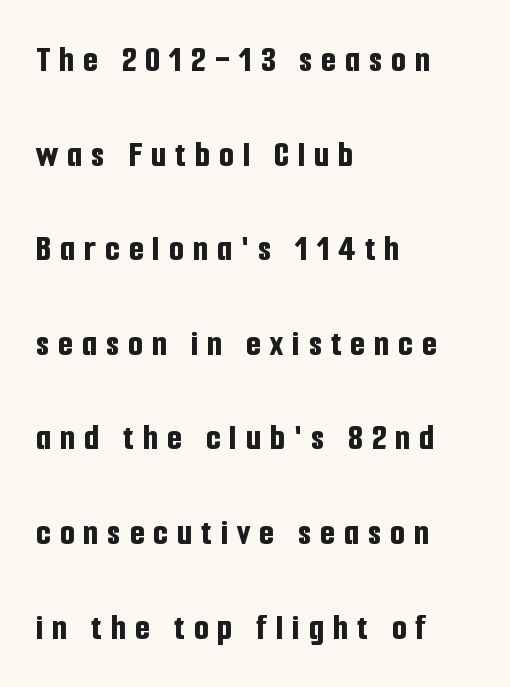
The typography opts for an upright posture over an oblique one. The face used here is a sans, in the tradition of grotesques and geometrics. A typesetter would call this heavily tracked-out type. Varying glyph widths throughout — classic text-font behaviour. If you measured baseline to baseline, you'd find a long distance.
